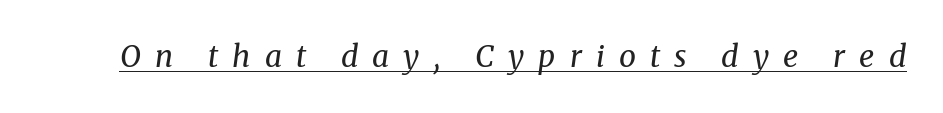
A serif font was chosen for this passage. This is oblique type, the kind used for emphasis or titles. A rule runs beneath these lines of type. A light-to-regular cut is what we see here. Varying glyph widths throughout — classic text-font behaviour.
